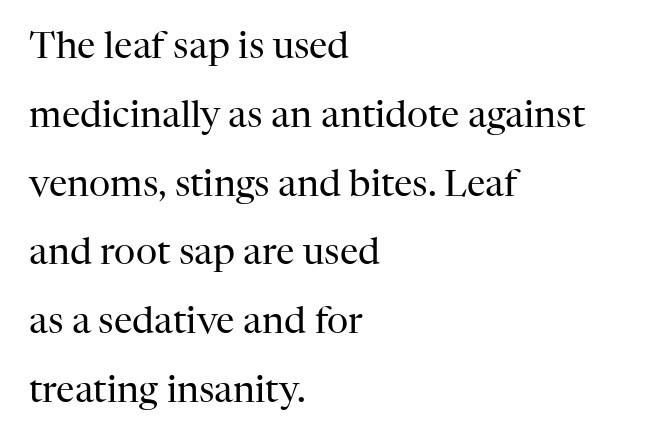
The image shows 37 px regular-weight serif type, upright; set left-aligned, line spacing 1.86x, normal letter spacing, not underlined; high stroke contrast and a medium x-height.
